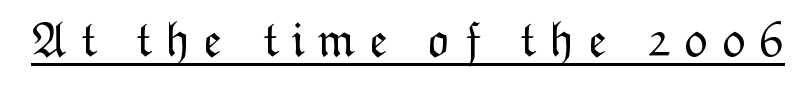
The image shows 49 px light type, upright; set unusually wide letter spacing (+0.27 em), underlined; low stroke contrast and a medium x-height.
